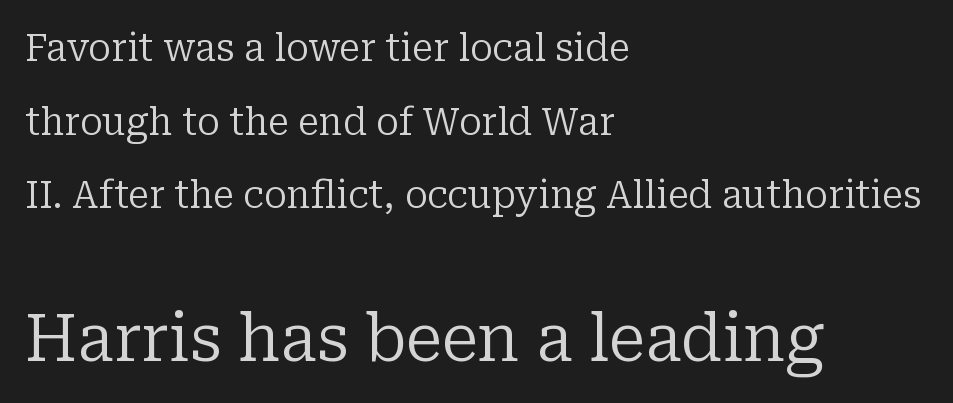
{"serif": "yes", "italic": "no", "bold": "no", "weight": "regular", "width": "normal", "stroke_contrast": "low", "x_height": "medium", "monospaced": "no", "underline": "no", "align": "left", "line_spacing": "loose", "line_spacing_ratio": 1.94, "letter_spacing": "normal", "letter_spacing_em": 0.0, "larger_block": "second", "size_ratio": 1.74, "glyph_px": 66}
